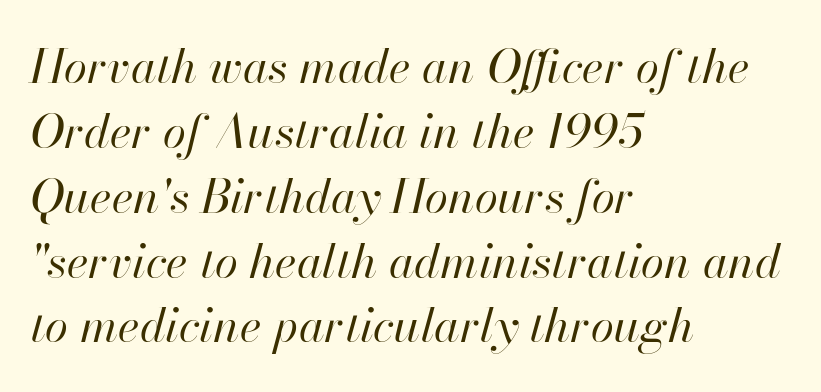
No letter is thick-stroked: the sample isn't bold. The line texture is even and compact thanks to regular tracking. This sample has the flowing, uneven cadence of proportional lettering. Type without underlining. This is oblique type, the kind used for emphasis or titles.
